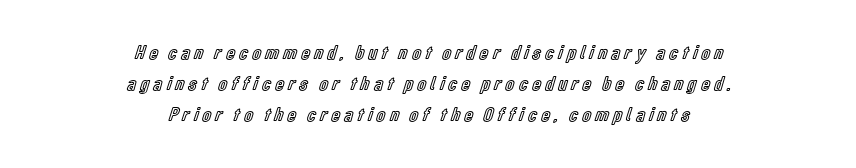
Q: Is the text italic (slanted)? A: Yes.
Q: Is the text underlined? A: No.
Q: How is the paragraph aligned? A: Centered.
Q: Is the spacing between letters normal or unusually wide? A: Unusually wide.
Q: Is the spacing between lines tight, normal or loose? A: Normal.
